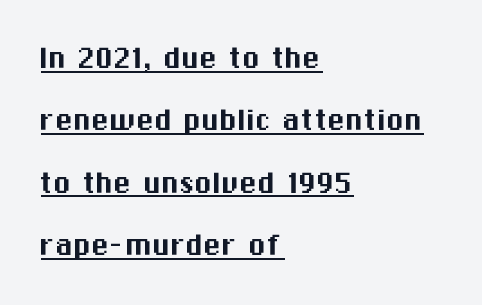
Q: Is the text italic (slanted)? A: No, it is upright.
Q: Is the typeface a serif or a sans-serif typeface? A: Sans-serif.
Q: Is the text underlined? A: Yes.
Q: How is the paragraph aligned? A: Left-aligned.
Q: Is the spacing between letters normal or unusually wide? A: Normal.
Q: Width (condensed, normal, or wide)? A: Normal.
Q: Stroke contrast? A: Medium.
Q: x-height? A: Medium.
Q: Monospaced? A: No.
